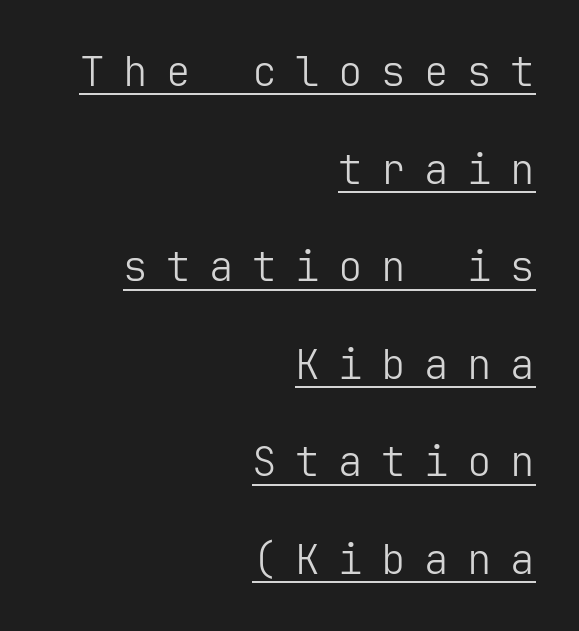
Underline: present. The leading is generous, giving the passage an open texture. Bold? No — there's no thickening of the strokes. These lines have a slow, spaced-out rhythm from letter to letter. The rag falls on the left side of this text block.
